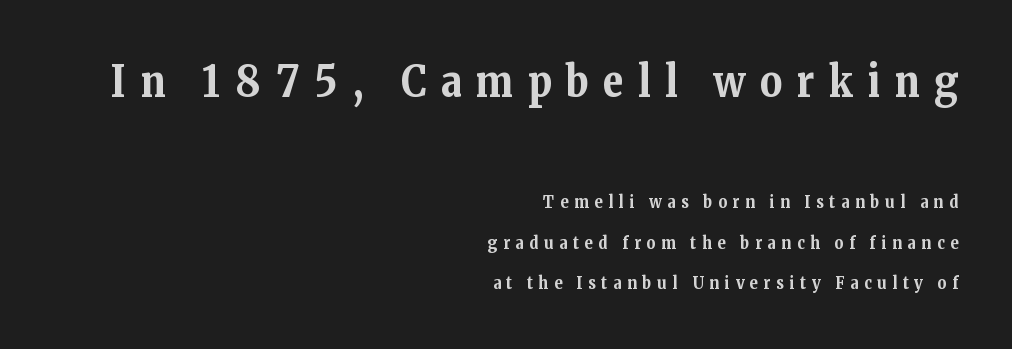
The image shows 43 px bold serif type, upright; set right-aligned, loose line spacing (2.39x), unusually wide letter spacing (+0.34 em), not underlined; the first (top) block is 2.53x larger; medium stroke contrast and a medium x-height.
